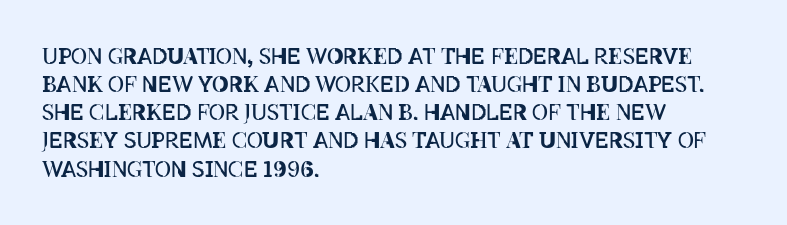
Normally led — the rows are evenly, conventionally spaced. Underlining? Definitely not there. The axis of the letterforms is exactly vertical. The passage is arranged the way most books set body copy — flush left. Default kerning and tracking; the words read as compact shapes.
